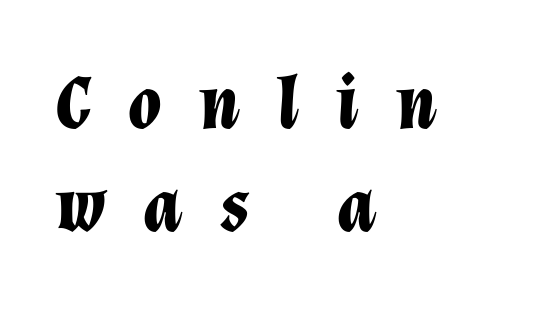
The image shows 76 px bold type, italic (leaning right); set left-aligned, normal line spacing (1.35x), unusually wide letter spacing (+0.49 em), not underlined; low stroke contrast and a medium x-height.
